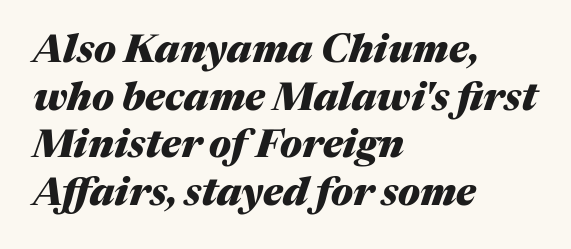
Yep, that's italic — everything's leaning. Notice how thick the strokes are: this is what a full bold looks like. You could not count columns in this text — the font is proportionally spaced. The rendering anchors every line to the left-hand side.
